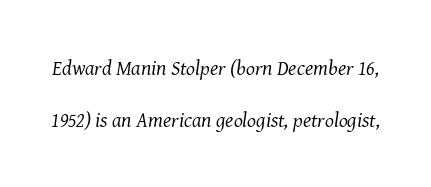
Has an underline been added? It has not. If you drew a line through each stem, it would be angled. Nobody touched the tracking dial on this one. The face looks like a standard text weight, possibly lighter. In terms of leading, this rendering errs on the spacious side.
